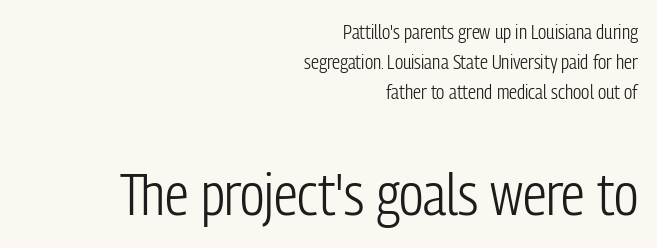
Q: Is the text bold? A: No.
Q: Is the text italic (slanted)? A: No, it is upright.
Q: Is the typeface a serif or a sans-serif typeface? A: Sans-serif.
Q: Is the text underlined? A: No.
Q: How is the paragraph aligned? A: Right-aligned.
Q: Is the spacing between letters normal or unusually wide? A: Normal.
Q: Is the spacing between lines tight, normal or loose? A: Normal.
Q: Which block of text is set in a larger size, the first (top) or the second (bottom)? A: The second (bottom) one.
Q: Width (condensed, normal, or wide)? A: Condensed.
Q: Stroke contrast? A: Low.
Q: x-height? A: Medium.
Q: Monospaced? A: No.
